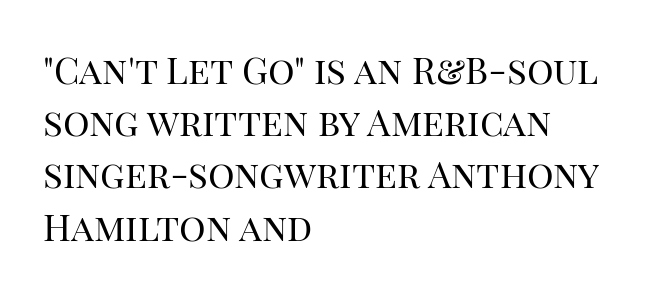
{"serif": "yes", "italic": "no", "bold": "no", "weight": "regular", "width": "normal", "stroke_contrast": "high", "x_height": "large", "monospaced": "no", "underline": "no", "align": "left", "line_spacing": "normal", "line_spacing_ratio": 1.41, "letter_spacing": "normal", "letter_spacing_em": 0.0, "glyph_px": 37}
